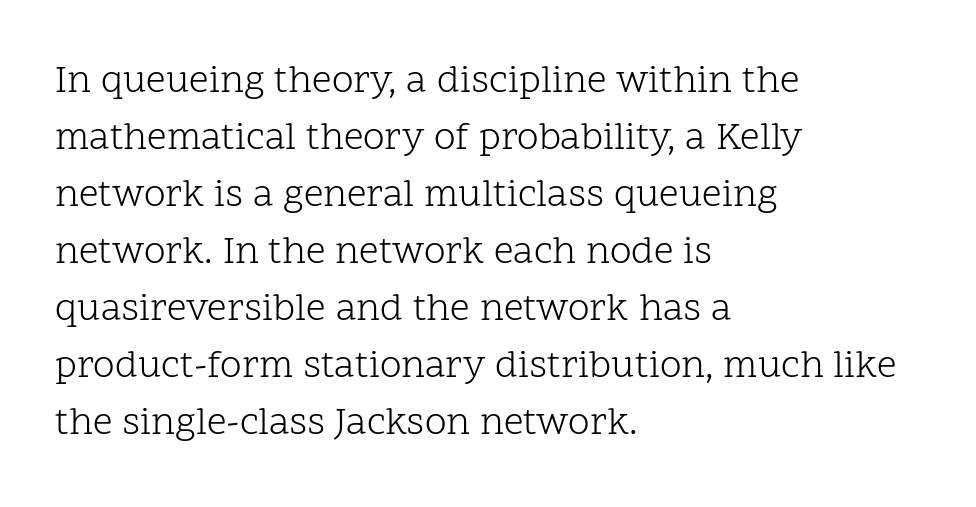
{"serif": "yes", "italic": "no", "bold": "no", "weight": "light", "width": "normal", "stroke_contrast": "low", "x_height": "medium", "monospaced": "no", "underline": "no", "align": "left", "line_spacing": "normal", "line_spacing_ratio": 1.46, "letter_spacing": "normal", "letter_spacing_em": 0.0, "glyph_px": 39}
